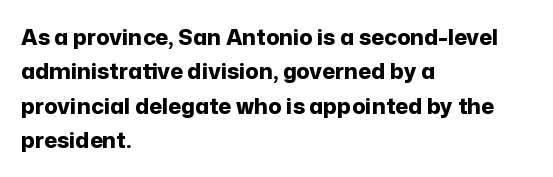
{"italic": "no", "bold": "yes", "underline": "no", "align": "left", "line_spacing": "normal", "line_spacing_ratio": 1.56, "letter_spacing": "normal", "letter_spacing_em": 0.0, "glyph_px": 22}
